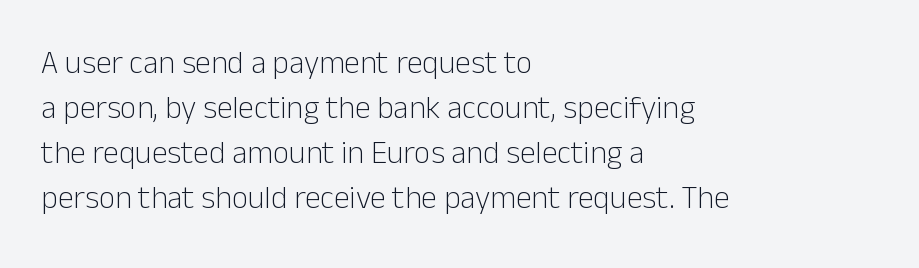
The compositor pushed each line to the left boundary. Stems here are at most as thick as an everyday book face. Students, note that the glyphs here touch the page at normal intervals. Every stem runs plumb, perpendicular to the baseline. This sample has the flowing, uneven cadence of proportional lettering. Words float on clear page, feet unadorned.
